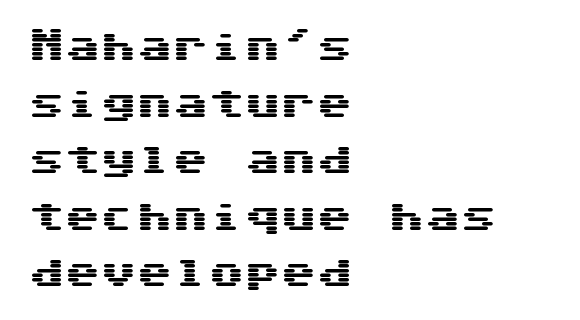
The image shows 36 px wide sans-serif type, upright, monospaced; set left-aligned, normal line spacing (1.57x), normal letter spacing, not underlined; medium stroke contrast and a medium x-height.
